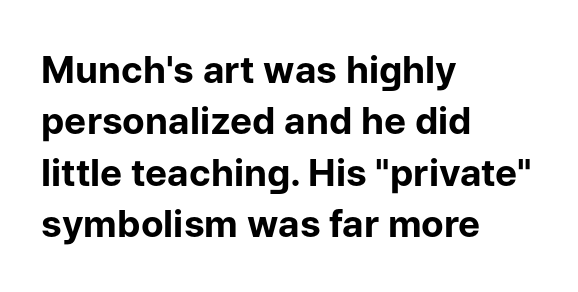
The paragraph shown leans on its left margin. Are there feet on the stems? There aren't — it's a sans. A typesetter would mark this as roman, not italic. Does the leading feel generous? No, just average. The letterforms sit shoulder to shoulder at normal distance. These lines are rendered in a variable-pitch font.
